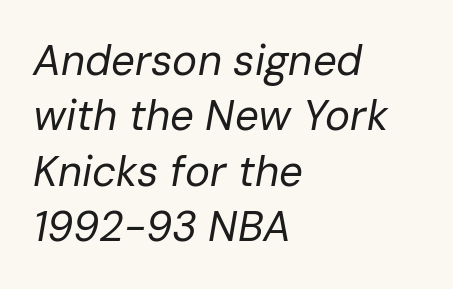
{"italic": "yes", "lean": "right", "slant_degrees": 10, "bold": "no", "weight": "regular", "width": "normal", "stroke_contrast": "low", "x_height": "medium", "monospaced": "no", "underline": "no", "align": "left", "line_spacing": "normal", "line_spacing_ratio": 1.32, "letter_spacing": "normal", "letter_spacing_em": 0.0, "glyph_px": 42}
